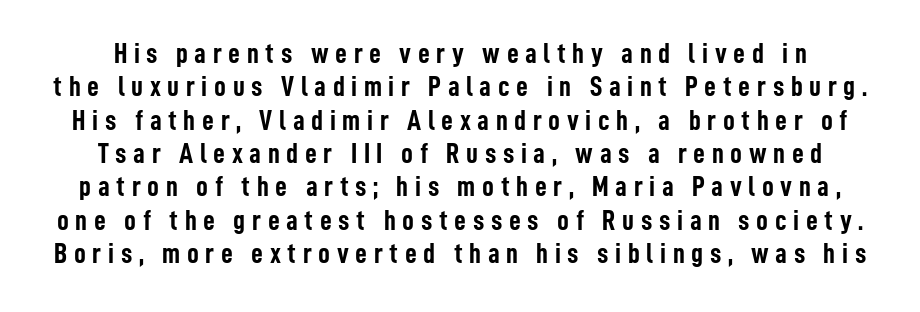
{"serif": "no", "italic": "no", "bold": "yes", "weight": "semibold", "width": "condensed", "stroke_contrast": "low", "x_height": "medium", "monospaced": "no", "underline": "no", "line_spacing": "tight", "line_spacing_ratio": 1.15, "letter_spacing": "wide", "letter_spacing_em": 0.23, "glyph_px": 29}
